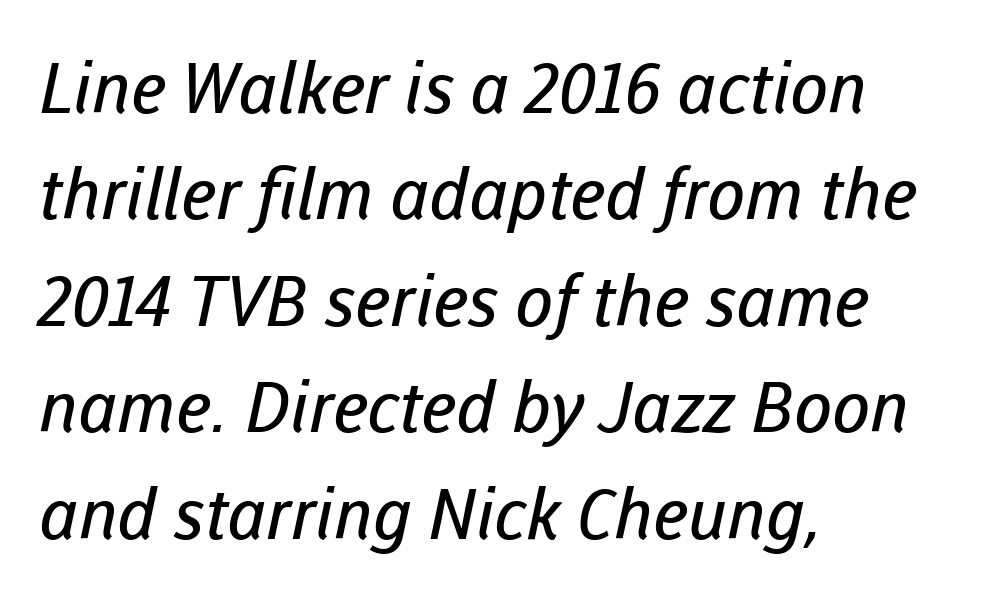
Q: Is the text bold? A: No.
Q: Is the typeface a serif or a sans-serif typeface? A: Sans-serif.
Q: Is the text underlined? A: No.
Q: How is the paragraph aligned? A: Left-aligned.
Q: Is the spacing between letters normal or unusually wide? A: Normal.
Q: Is the spacing between lines tight, normal or loose? A: Normal.
Q: Width (condensed, normal, or wide)? A: Normal.
Q: Stroke contrast? A: Low.
Q: x-height? A: Medium.
Q: Monospaced? A: No.
